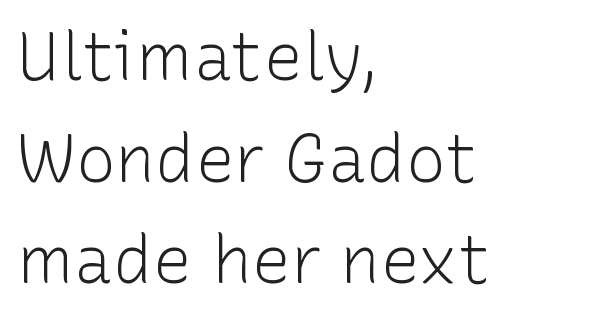
Q: Is the text bold? A: No.
Q: Is the text italic (slanted)? A: No, it is upright.
Q: Is the typeface a serif or a sans-serif typeface? A: Sans-serif.
Q: Is the text underlined? A: No.
Q: How is the paragraph aligned? A: Left-aligned.
Q: Is the spacing between letters normal or unusually wide? A: Normal.
Q: Is the spacing between lines tight, normal or loose? A: Normal.
Q: Width (condensed, normal, or wide)? A: Normal.
Q: Stroke contrast? A: Low.
Q: x-height? A: Medium.
Q: Monospaced? A: No.
